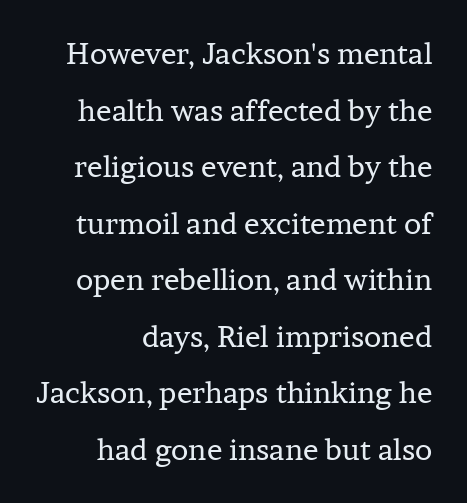
Letters rest on an invisible, unmarked baseline. A typesetter would call this proportional, since set widths differ per character. The weight tops out at a normal text grade. The lines in this sample share a right terminus and differ only in where they begin.
